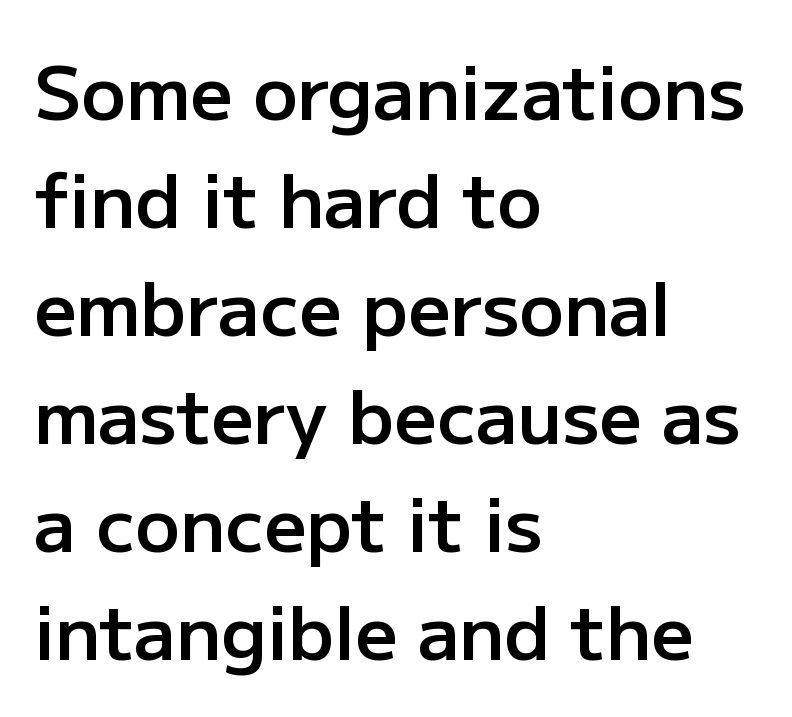
The image shows 74 px semibold sans-serif type, upright; set left-aligned, normal line spacing (1.46x), normal letter spacing, not underlined; low stroke contrast and a medium x-height.
